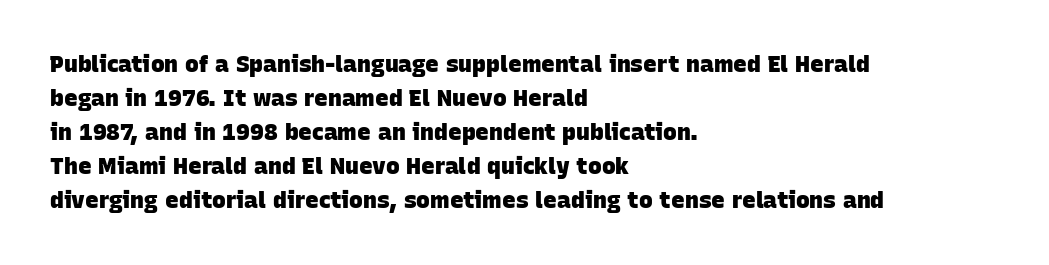
The image shows 23 px bold type; set left-aligned, normal line spacing (1.48x), normal letter spacing, not underlined.
